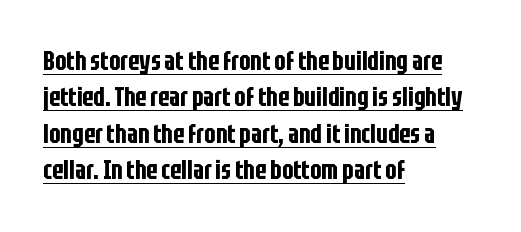
Q: Is the text italic (slanted)? A: No, it is upright.
Q: Is the text underlined? A: Yes.
Q: How is the paragraph aligned? A: Left-aligned.
Q: Is the spacing between letters normal or unusually wide? A: Normal.
Q: Is the spacing between lines tight, normal or loose? A: Normal.
